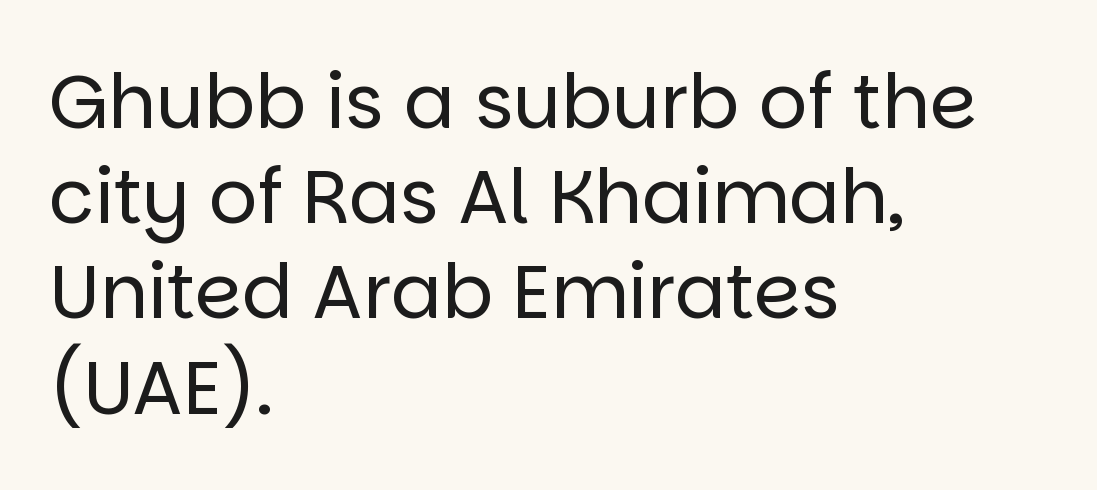
Q: Is the text bold? A: No.
Q: Is the text italic (slanted)? A: No, it is upright.
Q: Is the typeface a serif or a sans-serif typeface? A: Sans-serif.
Q: Is the text underlined? A: No.
Q: How is the paragraph aligned? A: Left-aligned.
Q: Is the spacing between letters normal or unusually wide? A: Normal.
Q: Is the spacing between lines tight, normal or loose? A: Normal.
Q: Width (condensed, normal, or wide)? A: Normal.
Q: Stroke contrast? A: Low.
Q: x-height? A: Large.
Q: Monospaced? A: No.
